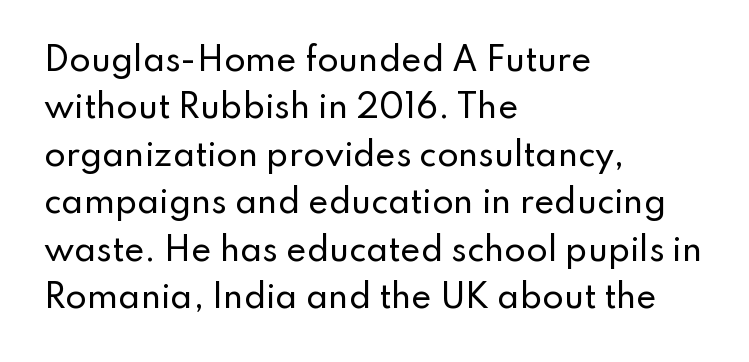
Layout note: lines flush left. A typesetter would call this leading conventional body-copy spacing. This sample has the flowing, uneven cadence of proportional lettering. The zone under the glyphs is completely vacant. A typesetter would mark this as roman, not italic.
